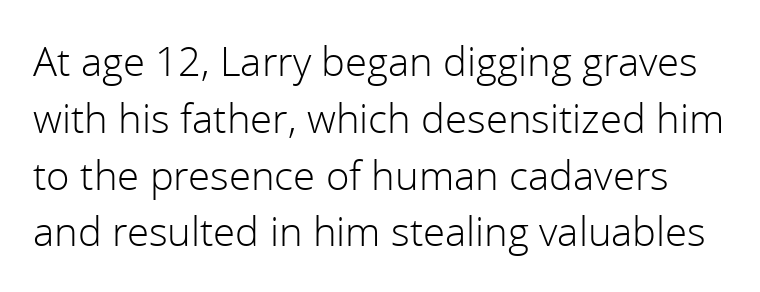
Q: Is the text bold? A: No.
Q: Is the text italic (slanted)? A: No, it is upright.
Q: Is the typeface a serif or a sans-serif typeface? A: Sans-serif.
Q: Is the text underlined? A: No.
Q: Is the spacing between letters normal or unusually wide? A: Normal.
Q: Is the spacing between lines tight, normal or loose? A: Normal.
Q: Width (condensed, normal, or wide)? A: Normal.
Q: x-height? A: Medium.
Q: Monospaced? A: No.
